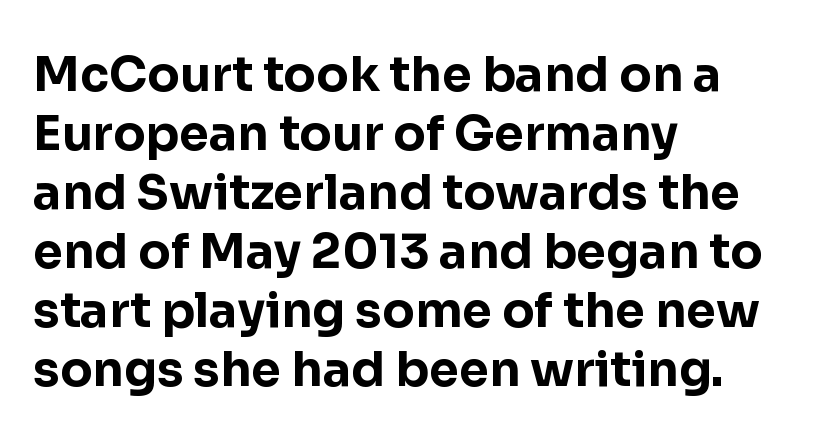
Q: Is the text bold? A: Yes.
Q: Is the text italic (slanted)? A: No, it is upright.
Q: Is the typeface a serif or a sans-serif typeface? A: Sans-serif.
Q: Is the text underlined? A: No.
Q: How is the paragraph aligned? A: Left-aligned.
Q: Is the spacing between letters normal or unusually wide? A: Normal.
Q: Width (condensed, normal, or wide)? A: Normal.
Q: Stroke contrast? A: Low.
Q: x-height? A: Medium.
Q: Monospaced? A: No.
